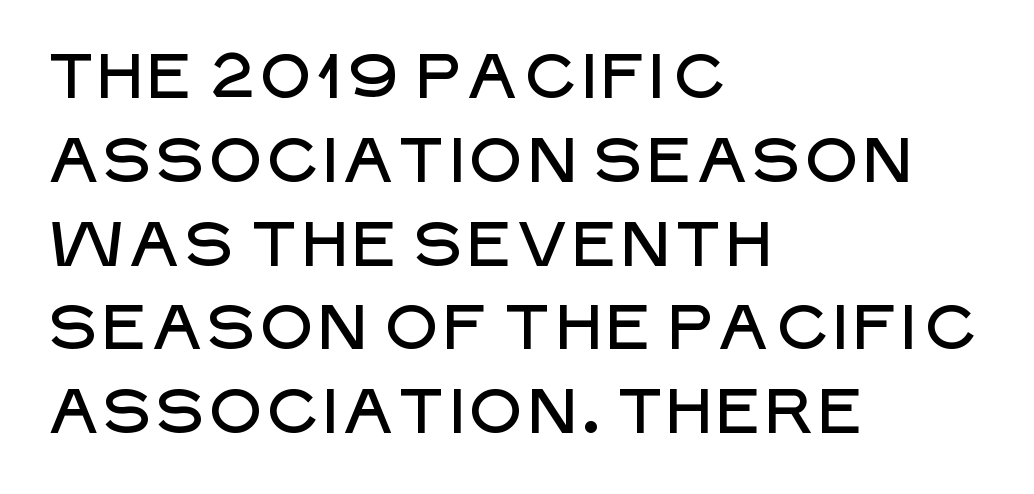
Q: Is the text italic (slanted)? A: No, it is upright.
Q: Is the typeface a serif or a sans-serif typeface? A: Sans-serif.
Q: Is the text underlined? A: No.
Q: How is the paragraph aligned? A: Left-aligned.
Q: Is the spacing between letters normal or unusually wide? A: Normal.
Q: Is the spacing between lines tight, normal or loose? A: Normal.
Q: Width (condensed, normal, or wide)? A: Normal.
Q: Stroke contrast? A: Low.
Q: x-height? A: Large.
Q: Monospaced? A: No.
